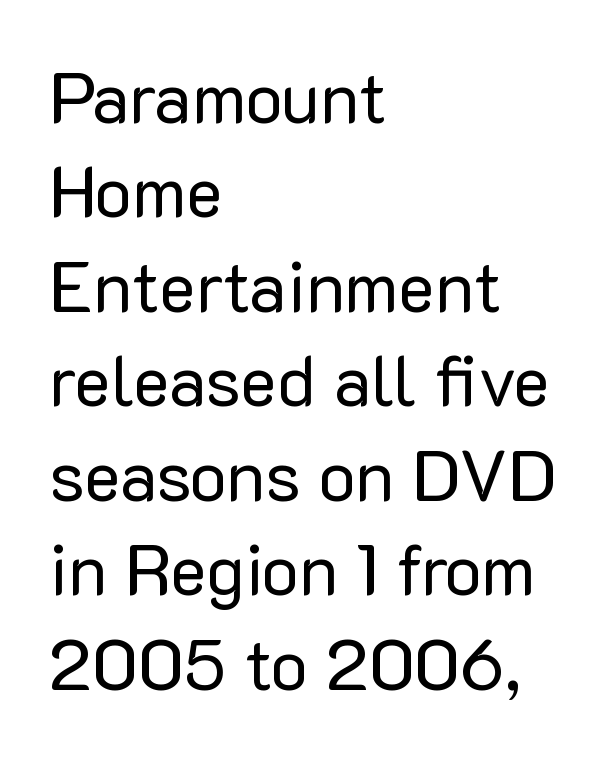
This rendering employs a face without finishing strokes, i.e., a sans-serif. The rag falls on the right side of this text block. Proportional: the letters do not fall into vertical columns. The vertical gap from one line to the next is medium. Heaviness? Minimal to ordinary, like unemphasized prose. The strip under each line holds only bare page.
